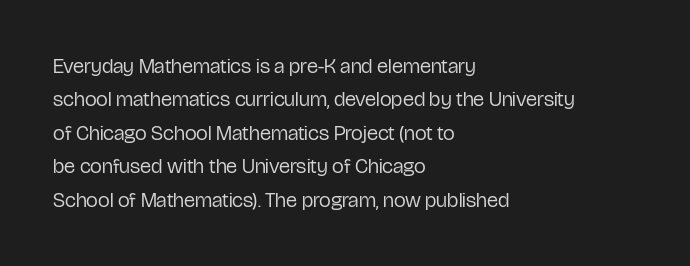
How would I describe the line gaps? Plain and ordinary. Weight: in the light-to-regular range. The type is set solid horizontally, with unmodified tracking. The lines are quadded left.
